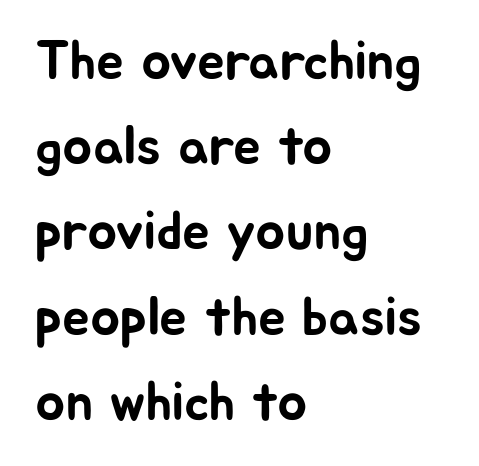
Q: Is the text italic (slanted)? A: No, it is upright.
Q: Is the typeface a serif or a sans-serif typeface? A: Sans-serif.
Q: Is the text underlined? A: No.
Q: How is the paragraph aligned? A: Left-aligned.
Q: Is the spacing between letters normal or unusually wide? A: Normal.
Q: Is the spacing between lines tight, normal or loose? A: Normal.
Q: Width (condensed, normal, or wide)? A: Normal.
Q: Stroke contrast? A: Low.
Q: x-height? A: Medium.
Q: Monospaced? A: No.
